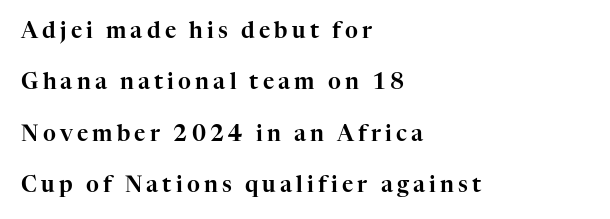
Q: Is the text italic (slanted)? A: No, it is upright.
Q: Is the text underlined? A: No.
Q: How is the paragraph aligned? A: Left-aligned.
Q: Is the spacing between lines tight, normal or loose? A: Loose.
